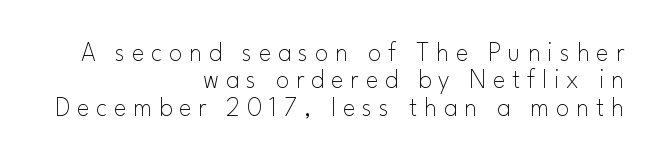
{"italic": "no", "bold": "no", "underline": "no", "align": "right", "line_spacing": "tight", "line_spacing_ratio": 1.01, "letter_spacing": "wide", "letter_spacing_em": 0.25, "glyph_px": 27}
